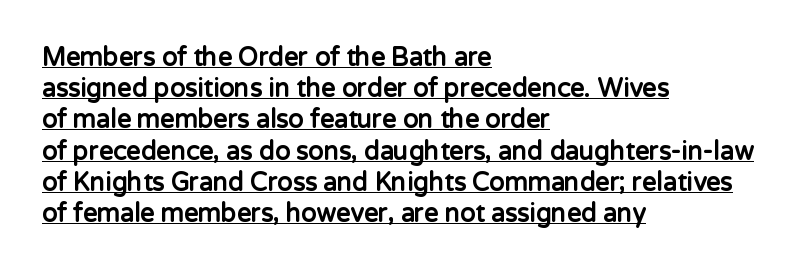
Q: Is the text bold? A: Yes.
Q: Is the text italic (slanted)? A: No, it is upright.
Q: Is the text underlined? A: Yes.
Q: How is the paragraph aligned? A: Left-aligned.
Q: Is the spacing between letters normal or unusually wide? A: Normal.
Q: Is the spacing between lines tight, normal or loose? A: Normal.
